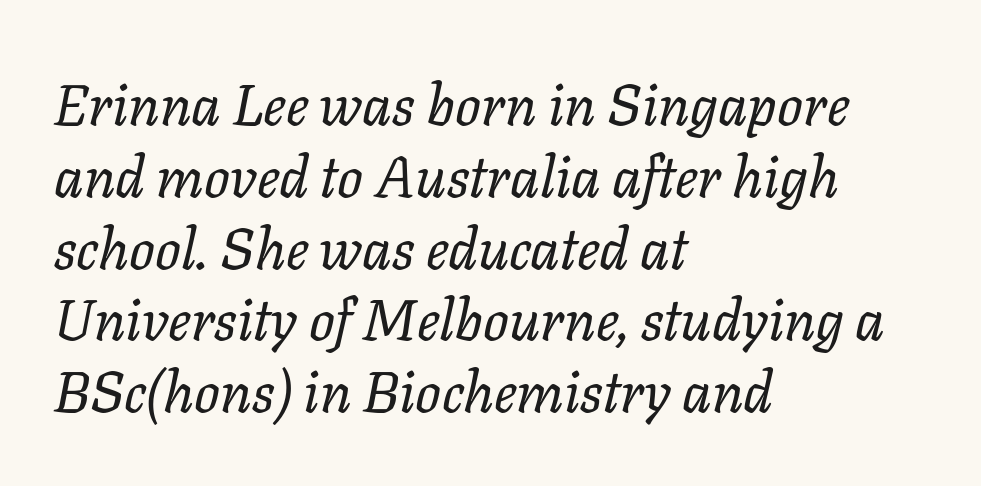
{"italic": "yes", "lean": "right", "slant_degrees": 11, "bold": "no", "weight": "regular", "width": "normal", "stroke_contrast": "low", "x_height": "medium", "monospaced": "no", "underline": "no", "align": "left", "line_spacing": "normal", "line_spacing_ratio": 1.26, "letter_spacing": "normal", "letter_spacing_em": 0.0, "glyph_px": 57}
